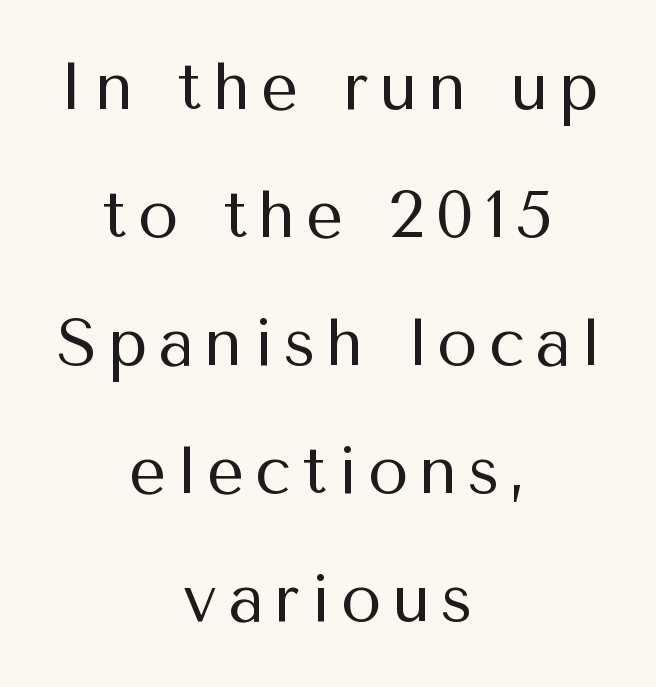
Italic? Not at all — the glyphs are vertical. A centered setting, common on invitations and titles, is used for this passage. This sample has the flowing, uneven cadence of proportional lettering. Loosely led — the rows are spread out.
